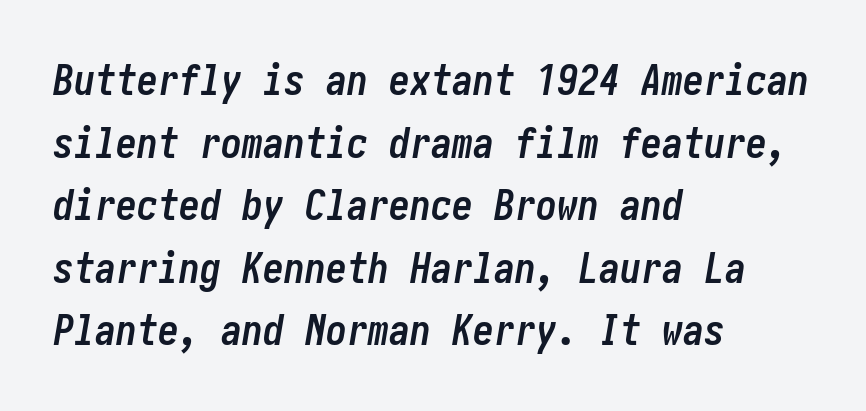
The image shows 42 px semibold, condensed type, italic (leaning right); set left-aligned, normal line spacing (1.49x), normal letter spacing, not underlined; low stroke contrast and a medium x-height.
